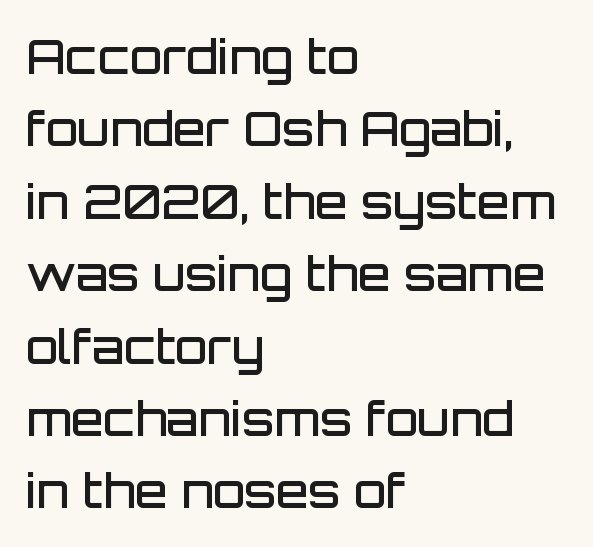
Q: Is the text bold? A: Semi-bold.
Q: Is the text italic (slanted)? A: No, it is upright.
Q: Is the typeface a serif or a sans-serif typeface? A: Sans-serif.
Q: Is the text underlined? A: No.
Q: How is the paragraph aligned? A: Left-aligned.
Q: Is the spacing between letters normal or unusually wide? A: Normal.
Q: Is the spacing between lines tight, normal or loose? A: Normal.
Q: Width (condensed, normal, or wide)? A: Normal.
Q: Stroke contrast? A: Low.
Q: x-height? A: Large.
Q: Monospaced? A: No.
